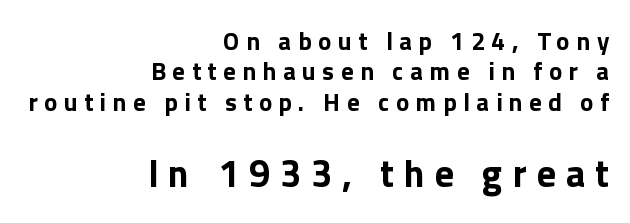
{"serif": "no", "italic": "no", "bold": "yes", "weight": "bold", "width": "normal", "stroke_contrast": "low", "x_height": "medium", "monospaced": "no", "underline": "no", "align": "right", "line_spacing_ratio": 1.22, "letter_spacing": "wide", "letter_spacing_em": 0.26, "larger_block": "second", "size_ratio": 1.52, "glyph_px": 38}
